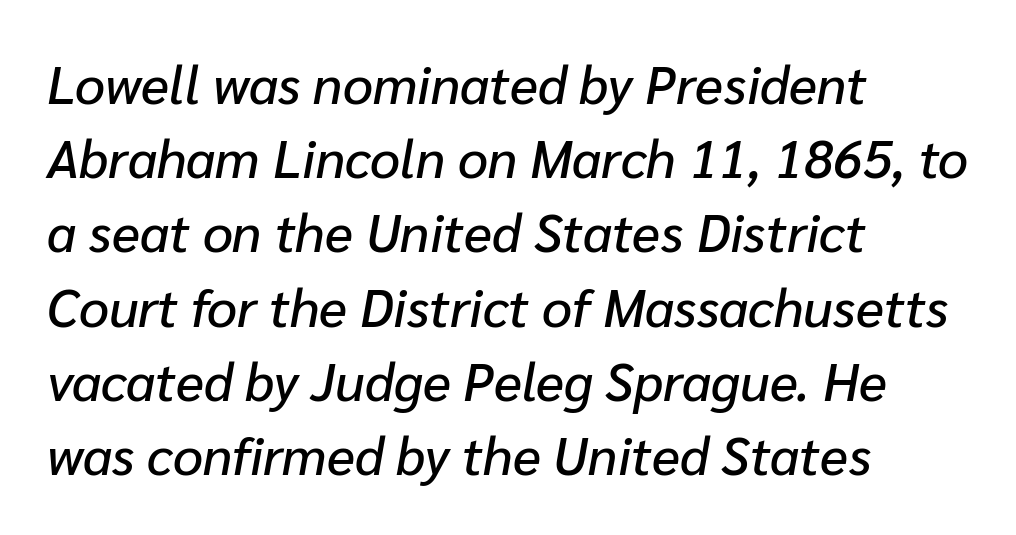
{"italic": "yes", "lean": "right", "slant_degrees": 10, "width": "normal", "stroke_contrast": "low", "x_height": "medium", "monospaced": "no", "underline": "no", "align": "left", "line_spacing": "normal", "line_spacing_ratio": 1.4, "letter_spacing": "normal", "letter_spacing_em": 0.0, "glyph_px": 53}
